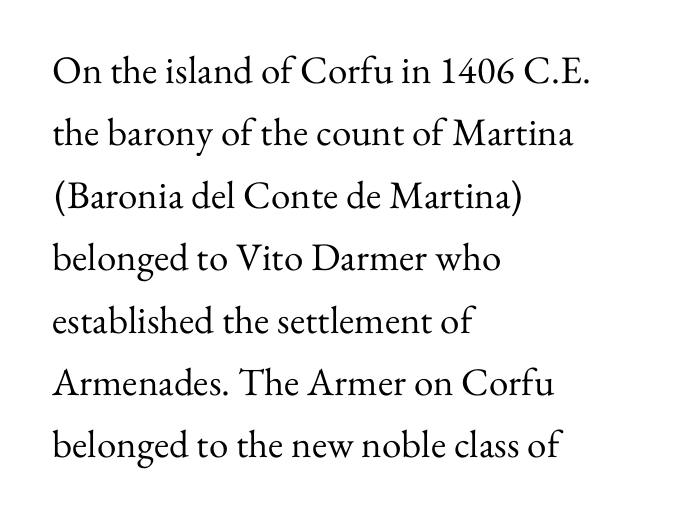
{"serif": "yes", "italic": "no", "bold": "no", "weight": "regular", "width": "normal", "stroke_contrast": "medium", "x_height": "small", "monospaced": "no", "underline": "no", "align": "left", "line_spacing": "normal", "line_spacing_ratio": 1.6, "letter_spacing": "normal", "letter_spacing_em": 0.0, "glyph_px": 39}
